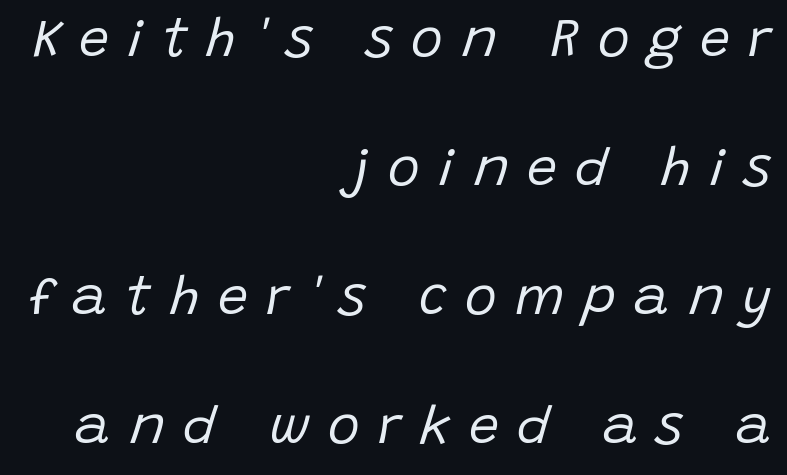
Underlining? Definitely not there. The gaps between neighbouring characters are conspicuously large. The passage shown stacks its lines with a broad gap. You could not count columns in this text — the font is proportionally spaced. Heft: none added — not bold. It's the slanting kind of type.
